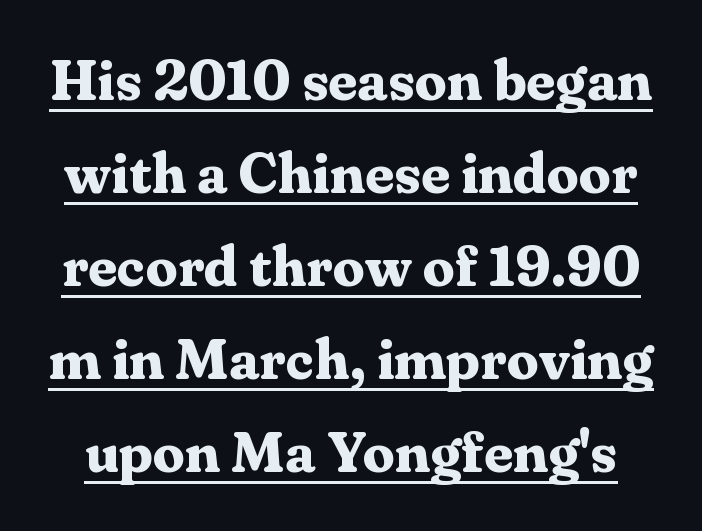
Q: Is the text bold? A: Yes.
Q: Is the text italic (slanted)? A: No, it is upright.
Q: Is the typeface a serif or a sans-serif typeface? A: Serif.
Q: Is the text underlined? A: Yes.
Q: Is the spacing between letters normal or unusually wide? A: Normal.
Q: Is the spacing between lines tight, normal or loose? A: Normal.
Q: Width (condensed, normal, or wide)? A: Normal.
Q: Stroke contrast? A: Medium.
Q: x-height? A: Medium.
Q: Monospaced? A: No.
